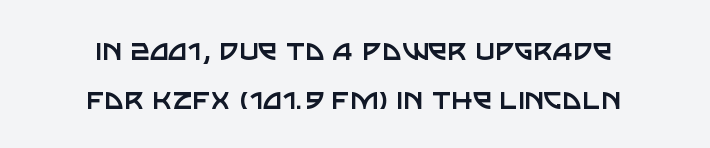
Stems and bowls with no extra thickness — not bold. Each line is balanced around a shared central axis. The rendering keeps characters at their native spacing. Interline gaps are of average width in this sample. When letters stand straight like this, we call the style roman or upright. Do the characters align in a grid? No, the font is proportional.
